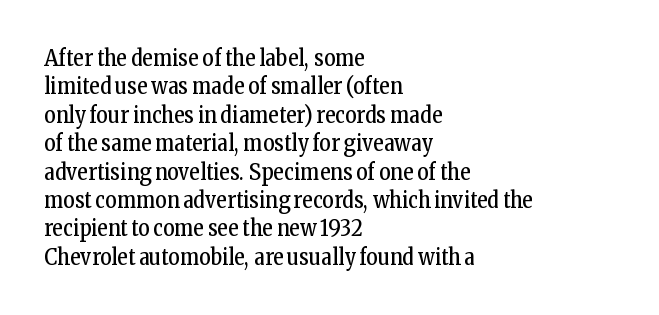
Q: Is the text bold? A: No.
Q: Is the text italic (slanted)? A: No, it is upright.
Q: Is the text underlined? A: No.
Q: How is the paragraph aligned? A: Left-aligned.
Q: Is the spacing between letters normal or unusually wide? A: Normal.
Q: Is the spacing between lines tight, normal or loose? A: Normal.
